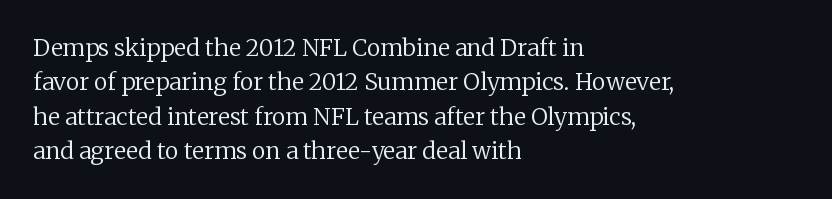
The vertical gap from one line to the next is medium. These lines were composed using upright roman letters. Horizontal alignment here is leftward, the default for most running prose. The gaps between neighbouring characters are ordinary and unremarkable. Weight: regular or lighter.
